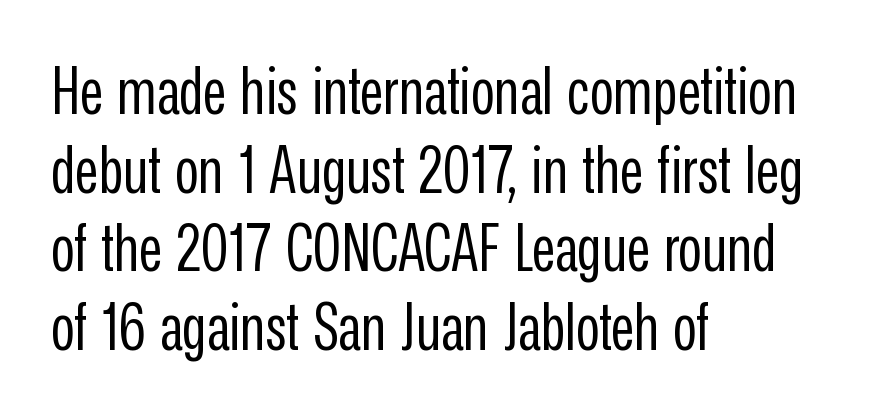
Nobody touched the tracking dial on this one. Each row of text sits above clean, open space. The text was rendered using a sans face with plain stroke endings. Stems here are at most as thick as an everyday book face.
